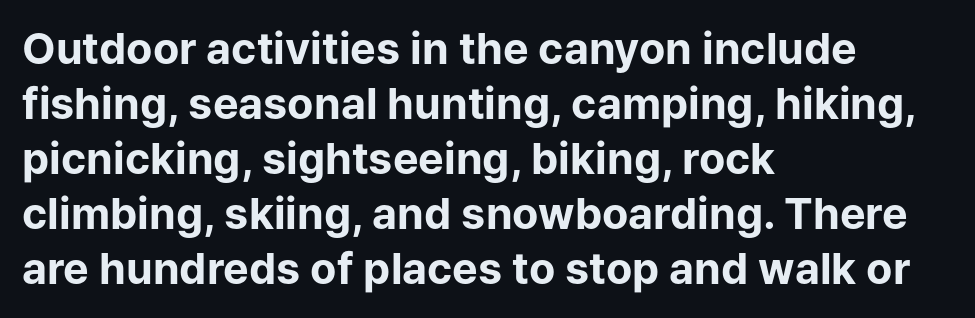
The typesetter chose a ragged-right arrangement here. The rendering uses natural spacing where letterforms have individual widths. Pretty heavy lettering here — definitely bold. The space directly below the letters is spotless. Classification — sans serif.
